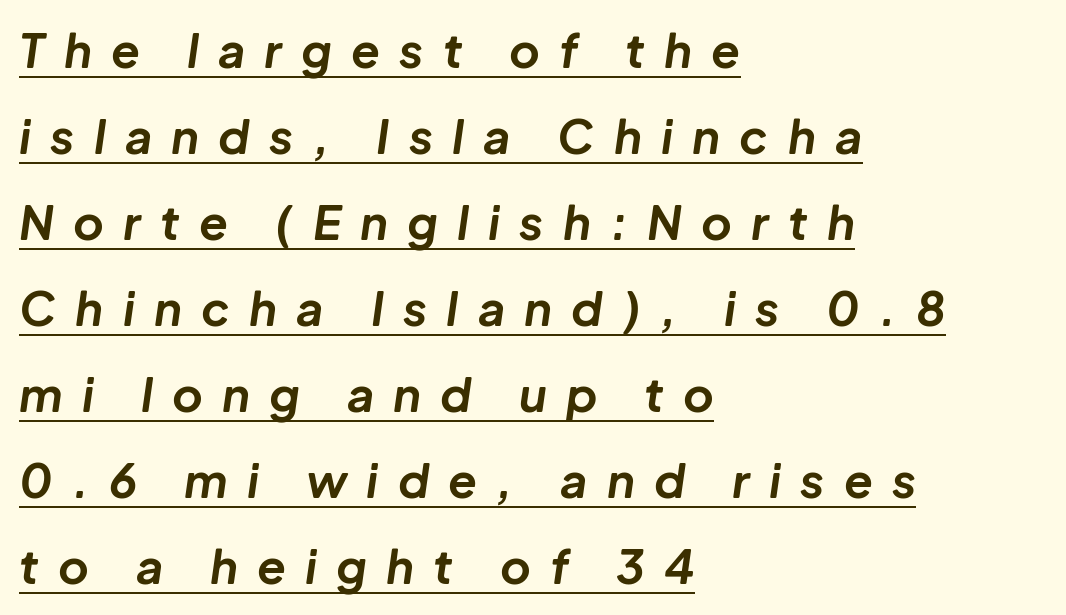
{"italic": "yes", "lean": "right", "slant_degrees": 8, "bold": "yes", "weight": "bold", "width": "normal", "stroke_contrast": "low", "x_height": "medium", "monospaced": "no", "underline": "yes", "align": "left", "line_spacing_ratio": 1.83, "letter_spacing": "wide", "letter_spacing_em": 0.41, "glyph_px": 47}
